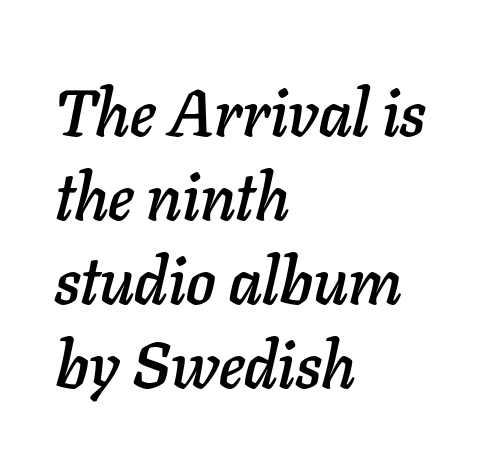
{"italic": "yes", "lean": "right", "slant_degrees": 11, "width": "normal", "stroke_contrast": "low", "x_height": "medium", "monospaced": "no", "underline": "no", "align": "left", "line_spacing": "normal", "line_spacing_ratio": 1.29, "letter_spacing": "normal", "letter_spacing_em": 0.0, "glyph_px": 65}
